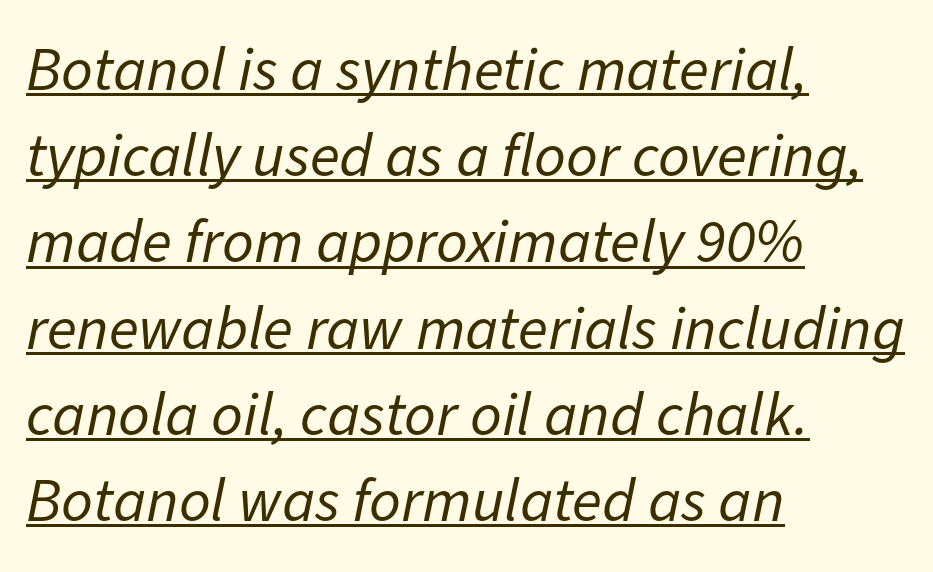
The image shows 62 px regular-weight type, italic (leaning right); set left-aligned, normal line spacing (1.39x), normal letter spacing, underlined; low stroke contrast and a medium x-height.
